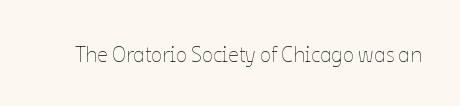
{"italic": "no", "bold": "no", "underline": "no", "letter_spacing": "normal", "letter_spacing_em": 0.0, "glyph_px": 21}
